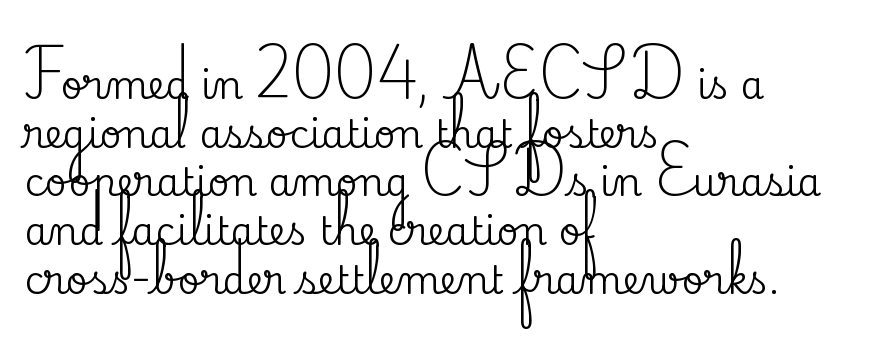
The image shows 38 px serif type, upright; set left-aligned, normal line spacing (1.28x), normal letter spacing, not underlined; medium stroke contrast and a small x-height.
